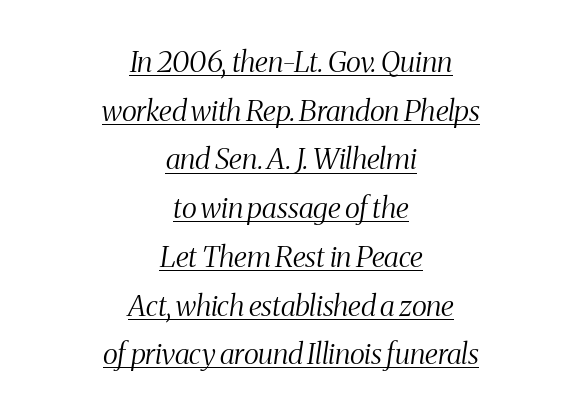
The image shows 29 px light, condensed serif type, italic (leaning right); set centered, normal line spacing (1.68x), normal letter spacing, underlined; medium stroke contrast and a medium x-height.
